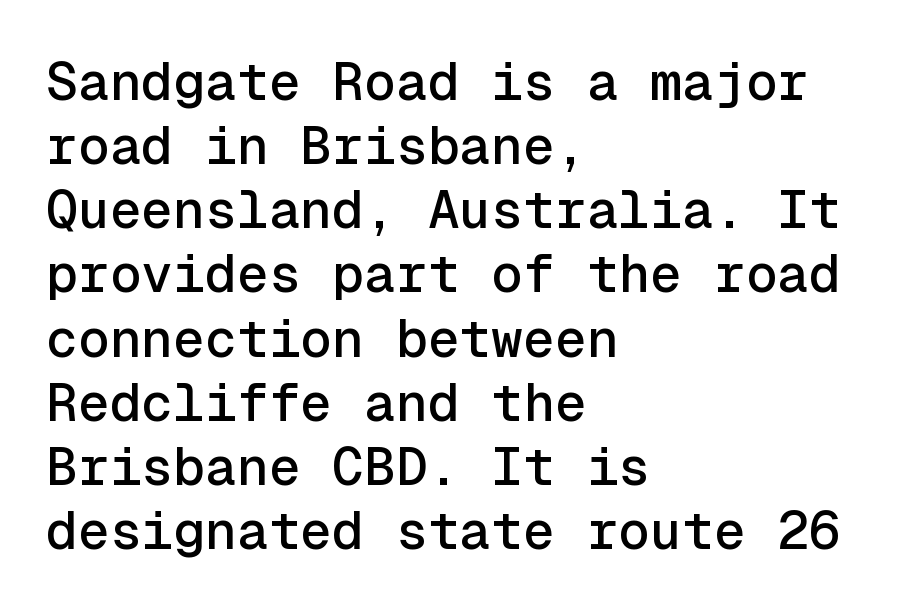
Q: Is the text italic (slanted)? A: No, it is upright.
Q: Is the typeface a serif or a sans-serif typeface? A: Sans-serif.
Q: Is the text underlined? A: No.
Q: How is the paragraph aligned? A: Left-aligned.
Q: Is the spacing between letters normal or unusually wide? A: Normal.
Q: Width (condensed, normal, or wide)? A: Normal.
Q: x-height? A: Medium.
Q: Monospaced? A: Yes.
